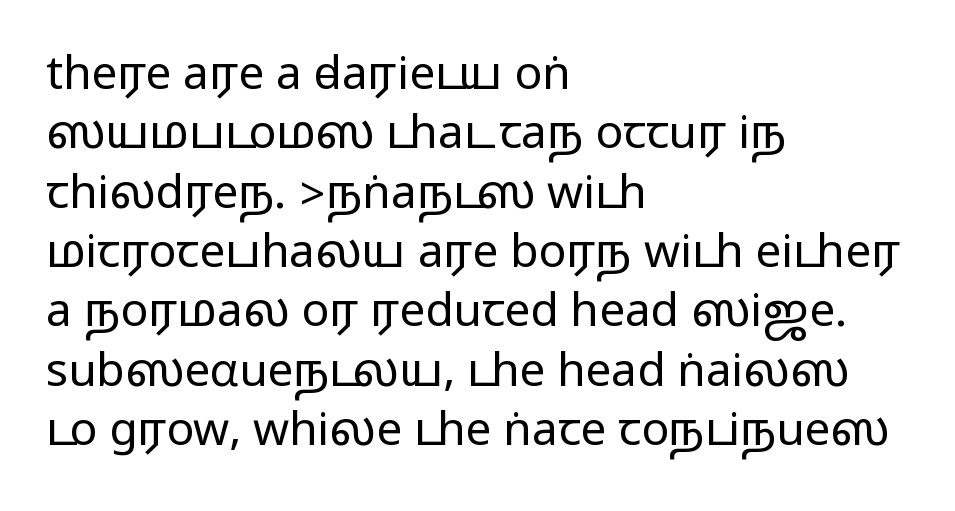
The image shows 46 px wide sans-serif type, upright; set left-aligned, normal line spacing (1.29x), normal letter spacing, not underlined; medium stroke contrast.
